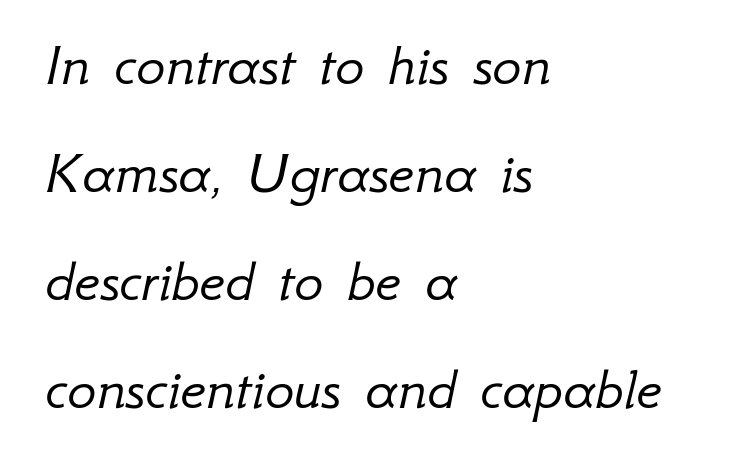
Q: Is the text bold? A: No.
Q: Is the text italic (slanted)? A: Yes, it leans right by about 12 degrees.
Q: Is the text underlined? A: No.
Q: How is the paragraph aligned? A: Left-aligned.
Q: Is the spacing between letters normal or unusually wide? A: Normal.
Q: Width (condensed, normal, or wide)? A: Normal.
Q: Stroke contrast? A: Low.
Q: x-height? A: Small.
Q: Monospaced? A: No.
